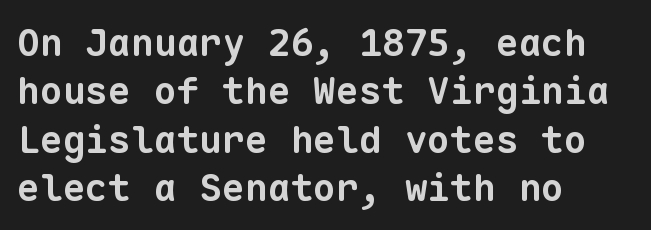
Regarding leading, the lines here are spaced in the standard way. Think of a typewriter: that constant character pitch is what you see here. What stands out about the letter spacing? Nothing — it is the standard amount. The gap between lines stays unmarked.
